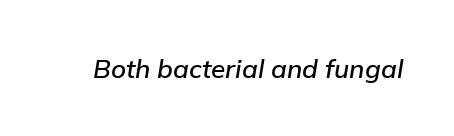
Q: Is the text italic (slanted)? A: Yes, it leans right by about 9 degrees.
Q: Is the text underlined? A: No.
Q: Is the spacing between letters normal or unusually wide? A: Normal.
